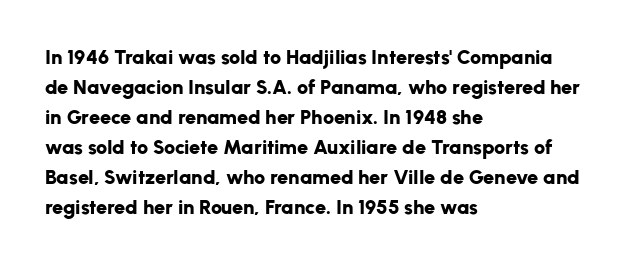
{"italic": "no", "bold": "yes", "underline": "no", "align": "left", "line_spacing": "normal", "line_spacing_ratio": 1.5, "letter_spacing": "normal", "letter_spacing_em": 0.0, "glyph_px": 20}
